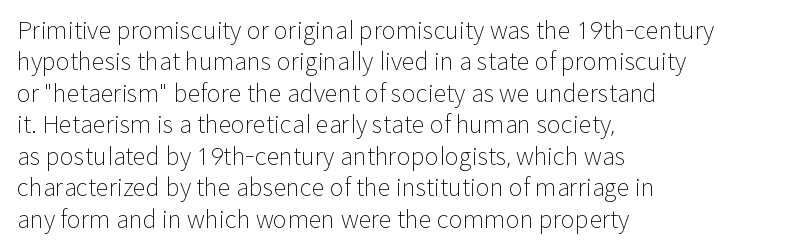
What stands out about the letter spacing? Nothing — it is the standard amount. Unmarked baselines from the first word to the last. The rendering anchors every line to the left-hand side. Regarding leading, the lines here are spaced in the standard way. Compared with a typical body face, this is equally light or lighter still. In terms of posture, this sample is upright.
